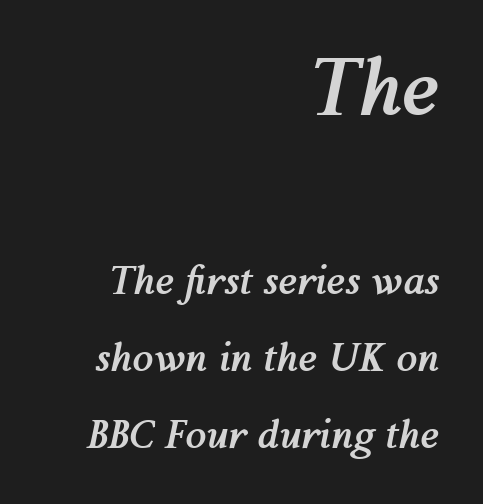
{"italic": "yes", "lean": "right", "slant_degrees": 12, "bold": "yes", "weight": "semibold", "width": "normal", "stroke_contrast": "medium", "x_height": "medium", "monospaced": "no", "underline": "no", "align": "right", "line_spacing": "loose", "line_spacing_ratio": 2.02, "letter_spacing": "normal", "letter_spacing_em": 0.0, "larger_block": "first", "size_ratio": 2.0, "glyph_px": 76}
